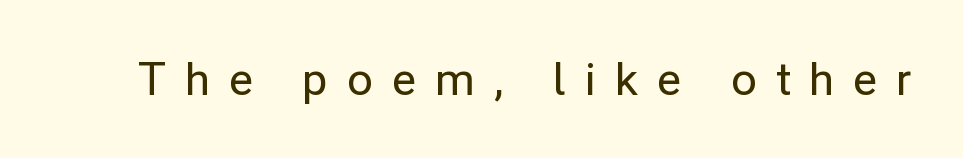
The letters advance in unequal steps, a hallmark of proportional type. Italic: no, the glyphs are upright roman. The space directly below the letters is spotless. Counters stay open thanks to moderate or lighter strokes. Between one letter and the next there's a generous, obvious gap. Letterform terminals end flat and unadorned throughout the passage.
